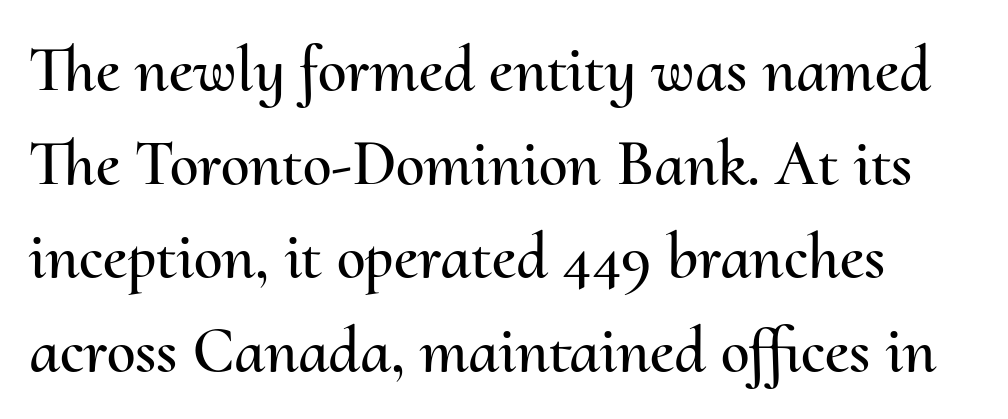
Q: Is the text italic (slanted)? A: No, it is upright.
Q: Is the text underlined? A: No.
Q: Is the spacing between letters normal or unusually wide? A: Normal.
Q: Is the spacing between lines tight, normal or loose? A: Normal.
Q: Width (condensed, normal, or wide)? A: Normal.
Q: Stroke contrast? A: Medium.
Q: x-height? A: Small.
Q: Monospaced? A: No.
